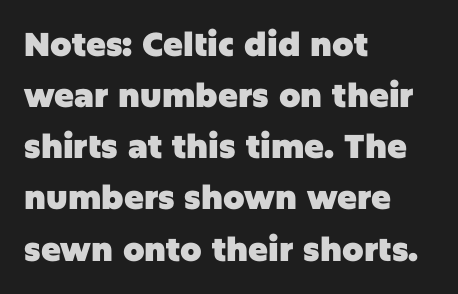
Q: Is the text bold? A: Yes.
Q: Is the text italic (slanted)? A: No, it is upright.
Q: Is the typeface a serif or a sans-serif typeface? A: Sans-serif.
Q: Is the text underlined? A: No.
Q: How is the paragraph aligned? A: Left-aligned.
Q: Is the spacing between letters normal or unusually wide? A: Normal.
Q: Is the spacing between lines tight, normal or loose? A: Normal.
Q: Width (condensed, normal, or wide)? A: Normal.
Q: Stroke contrast? A: Low.
Q: x-height? A: Large.
Q: Monospaced? A: No.
